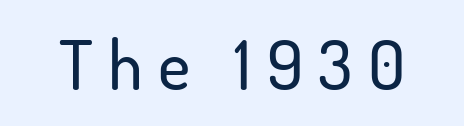
The image shows 69 px sans-serif type, upright; set unusually wide letter spacing (+0.22 em), not underlined; low stroke contrast and a small x-height.
